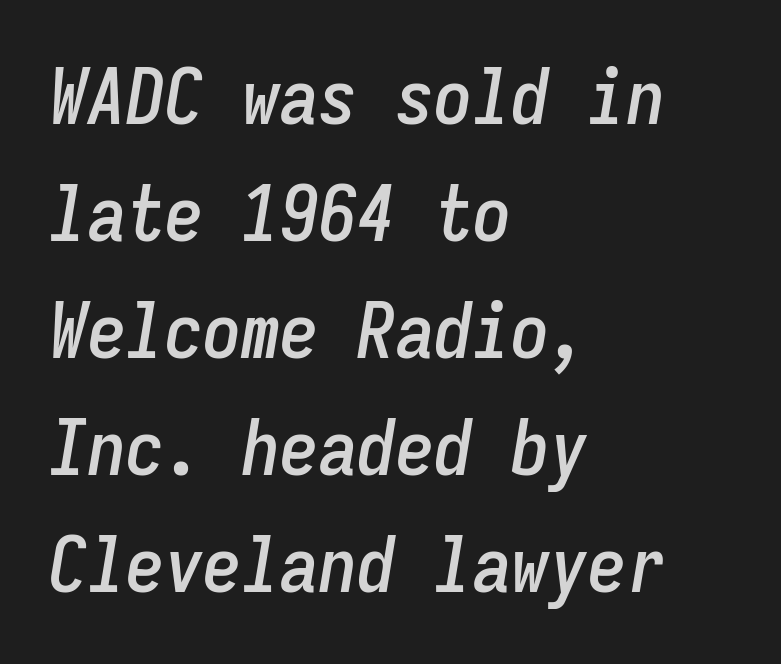
Every character here occupies the same horizontal width, giving the sample a typewriter-like rhythm. Left-aligned paragraph, ragged on the right. The leading is moderate, giving the passage an even texture. Nobody touched the tracking dial on this one. Underline: absent. Notice how the stems are inclined rather than vertical — that's the hallmark of italics.
